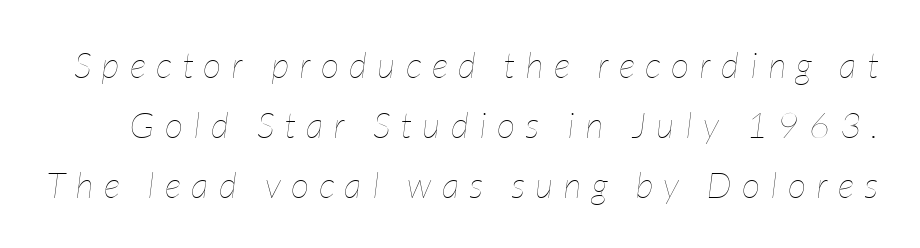
Q: Is the text bold? A: No.
Q: Is the text italic (slanted)? A: Yes, it leans right by about 7 degrees.
Q: Is the text underlined? A: No.
Q: Is the spacing between letters normal or unusually wide? A: Unusually wide.
Q: Is the spacing between lines tight, normal or loose? A: Normal.
Q: Width (condensed, normal, or wide)? A: Condensed.
Q: Stroke contrast? A: Low.
Q: x-height? A: Medium.
Q: Monospaced? A: No.
